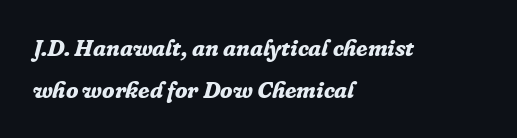
Left-aligned paragraph, ragged on the right. The letters sit at their default tracking, neither squeezed nor spread. Clear beneath every line of the passage. The whole block is typeset with a tilt. These words are printed bold, with thick strokes throughout.
